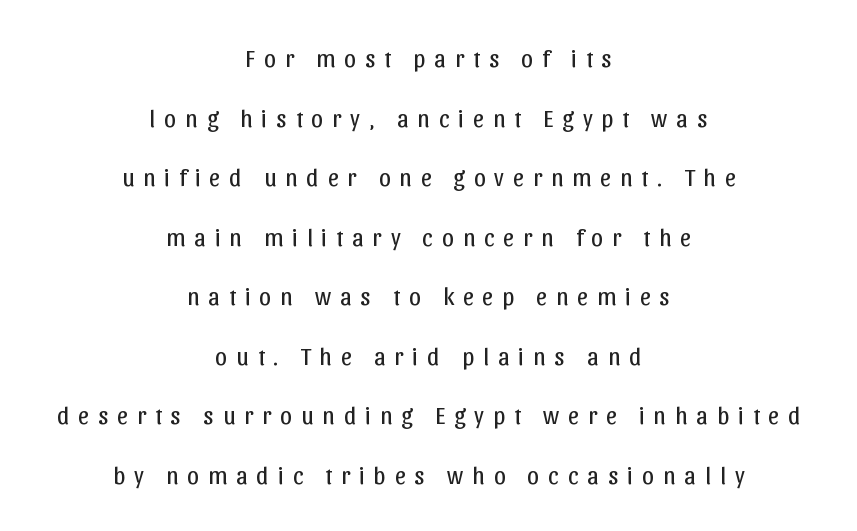
The strokes are not fattened; the text isn't bold. These lines stand farther apart than default settings would place them. The letters stand upright; this is a roman face. Beneath every word, the page is bare. A centered setting, common on invitations and titles, is used for this passage. This rendering widens character spacing well past its baseline value.
